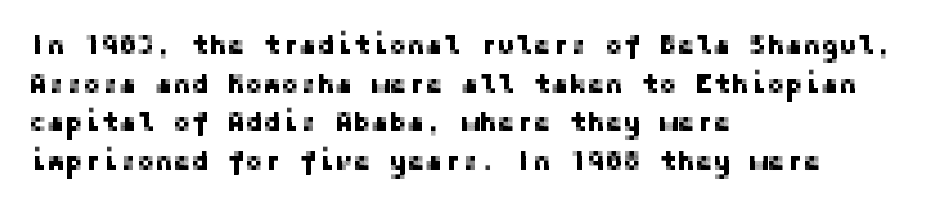
The image shows 27 px text type, upright; set left-aligned, normal line spacing (1.43x), normal letter spacing, not underlined.
